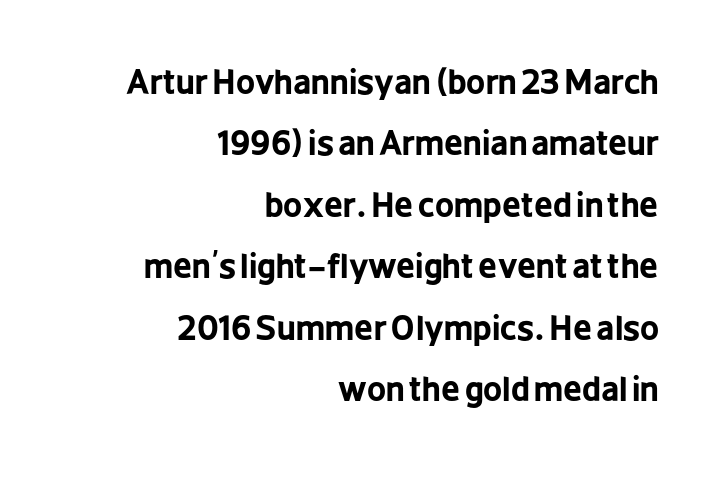
{"serif": "no", "italic": "no", "bold": "yes", "weight": "bold", "width": "condensed", "stroke_contrast": "low", "x_height": "medium", "monospaced": "no", "underline": "no", "align": "right", "line_spacing_ratio": 1.86, "letter_spacing": "normal", "letter_spacing_em": 0.0, "glyph_px": 33}
